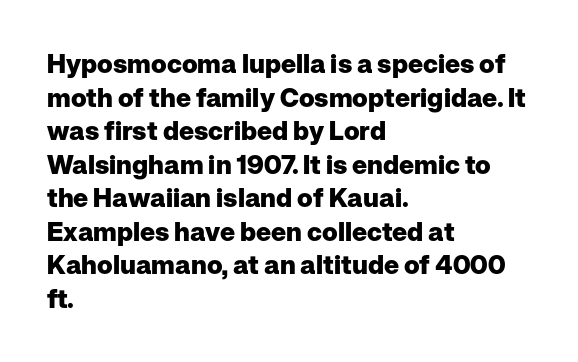
Regarding leading, the lines here are spaced in the standard way. Nothing unusual about the tracking: characters are spaced as the font intends. Clear beneath every line of the passage. The compositor pushed each line to the left boundary. Ascenders rise straight up at ninety degrees. The font is running at its bold setting.
